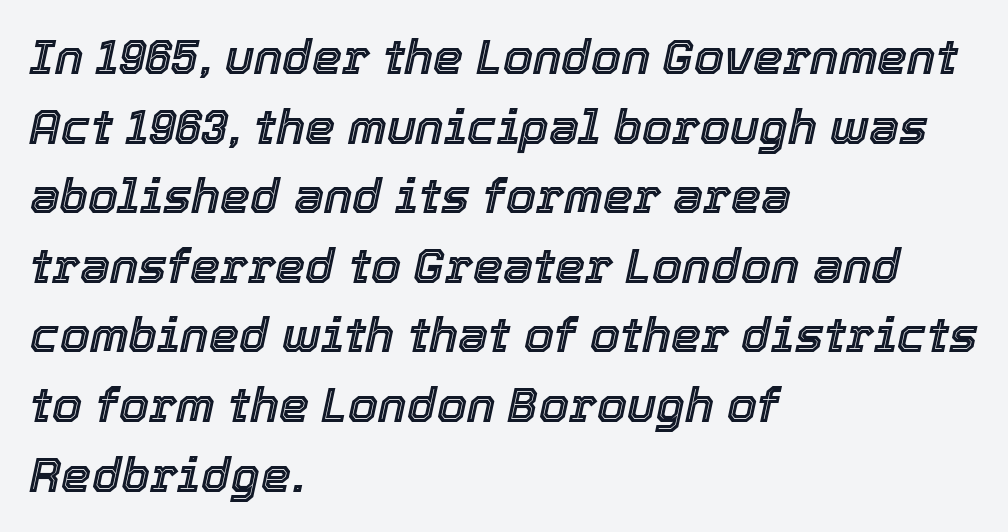
An italicized treatment has been applied to the whole sample. You could call the tracking neutral — neither tight nor loose. These lines are set flush left with a ragged right edge. You could not count columns in this text — the font is proportionally spaced. Quick note: interline space is typical.
